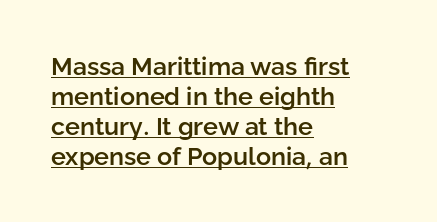
The image shows 25 px text type, upright; set left-aligned, line spacing 1.2x, normal letter spacing, underlined.
